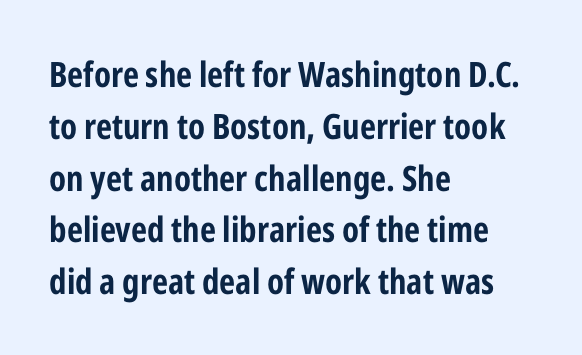
The image shows 35 px bold, condensed sans-serif type, upright; set left-aligned, normal line spacing (1.48x), normal letter spacing, not underlined; low stroke contrast and a medium x-height.
